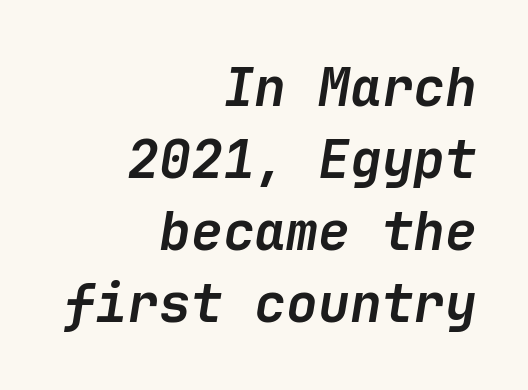
Q: Is the text bold? A: Yes.
Q: Is the text italic (slanted)? A: Yes, it leans right by about 9 degrees.
Q: Is the text underlined? A: No.
Q: How is the paragraph aligned? A: Right-aligned.
Q: Is the spacing between letters normal or unusually wide? A: Normal.
Q: Is the spacing between lines tight, normal or loose? A: Normal.
Q: Width (condensed, normal, or wide)? A: Normal.
Q: Stroke contrast? A: Low.
Q: x-height? A: Medium.
